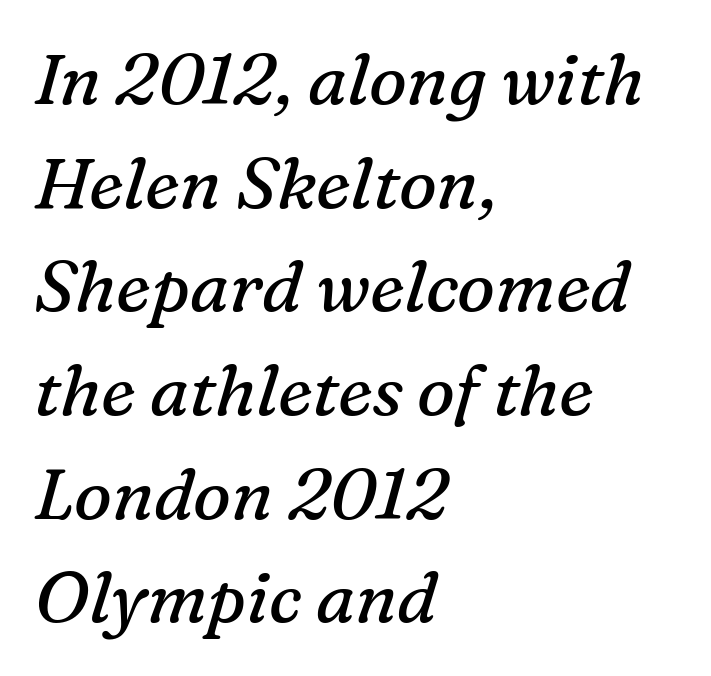
The image shows 71 px regular-weight serif type, italic (leaning right); set left-aligned, normal line spacing (1.46x), normal letter spacing, not underlined; medium stroke contrast and a medium x-height.
